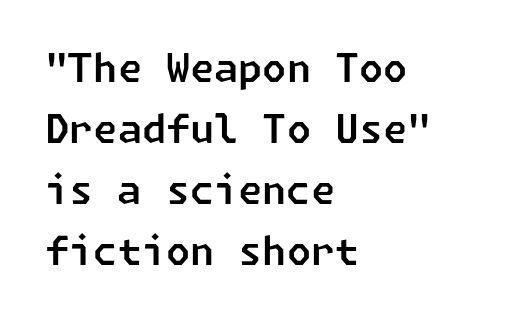
The image shows 39 px sans-serif type; set left-aligned, normal line spacing (1.56x), normal letter spacing, not underlined; low stroke contrast and a medium x-height.
